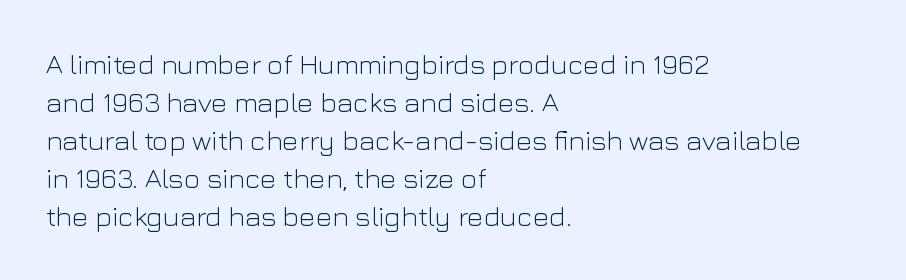
The image shows 28 px light sans-serif type, upright; set left-aligned, normal line spacing (1.36x), normal letter spacing, not underlined; low stroke contrast and a medium x-height.
